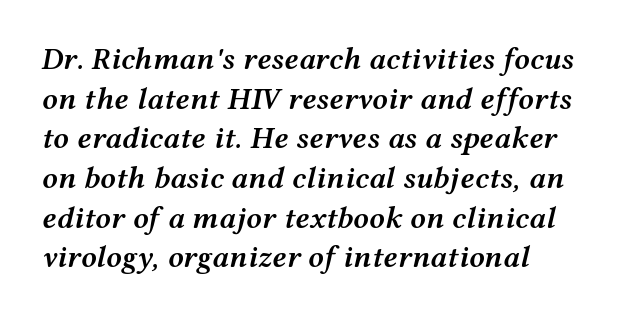
The image shows 31 px semibold, wide type, italic (leaning right); set normal line spacing (1.28x), normal letter spacing, not underlined; medium stroke contrast and a medium x-height.
